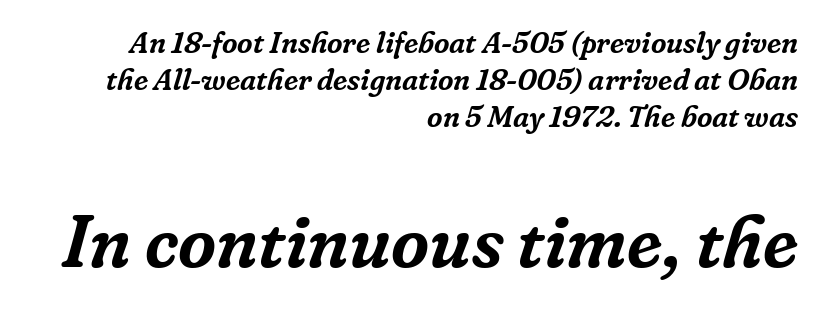
The image shows 74 px serif type, italic (leaning right); set right-aligned, line spacing 1.24x, normal letter spacing, not underlined; the second (bottom) block is 2.47x larger; low stroke contrast and a medium x-height.
